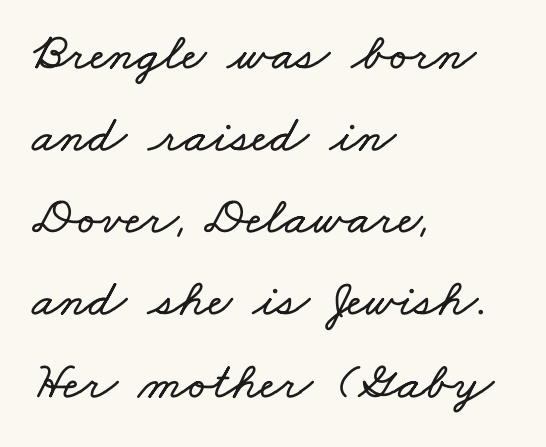
The image shows 53 px wide type; set left-aligned, normal line spacing (1.55x), normal letter spacing, not underlined; low stroke contrast and a small x-height.
